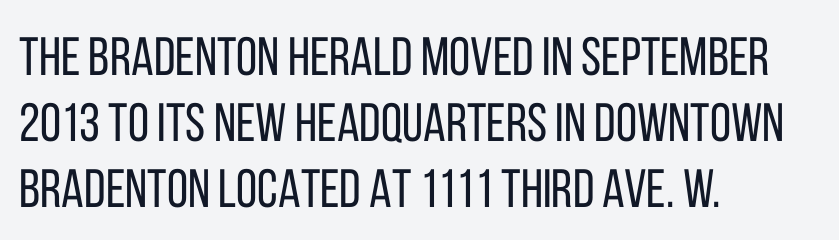
Posture: straight, roman, zero tilt. Think of a printed novel: that variable character pitch is what you see here. Just letters on the line, the space beneath them empty. The passage shown is typeset with a sans-serif family. Stroke mass is kept to a normal reading level or below. Short note: letters normally spaced.
